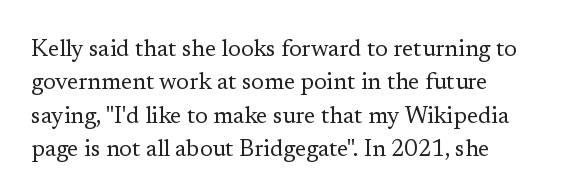
How would I describe the line gaps? Plain and ordinary. Just letters on the line, the space beneath them empty. Alignment: flush left. In terms of posture, this sample is upright.
